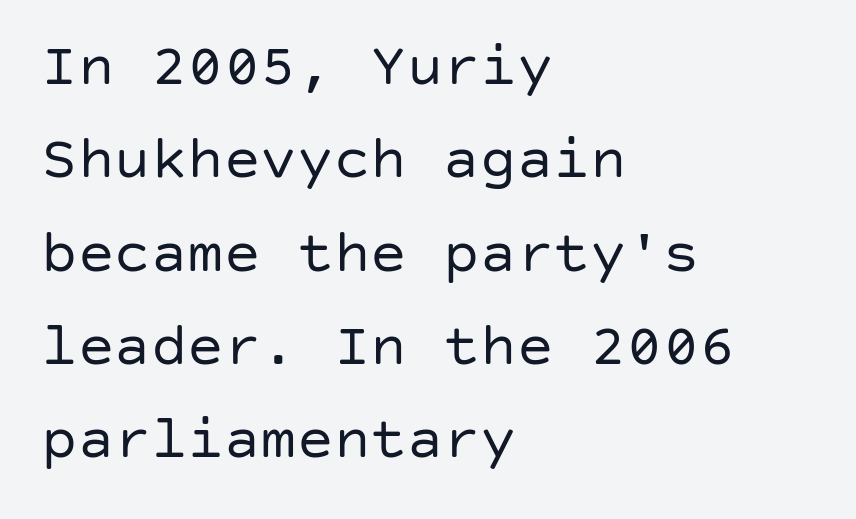
The image shows 61 px regular-weight sans-serif type, upright; set left-aligned, normal line spacing (1.53x), normal letter spacing, not underlined; low stroke contrast and a large x-height.
